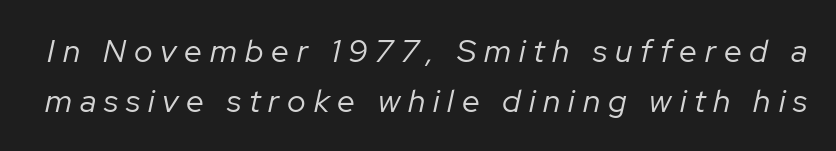
Display-style spreading of the glyphs; the letterfit is very open. A normal amount of white space separates one row of letters from the next. This rendering features lettering with no underline. Think of a printed novel: that variable character pitch is what you see here.
